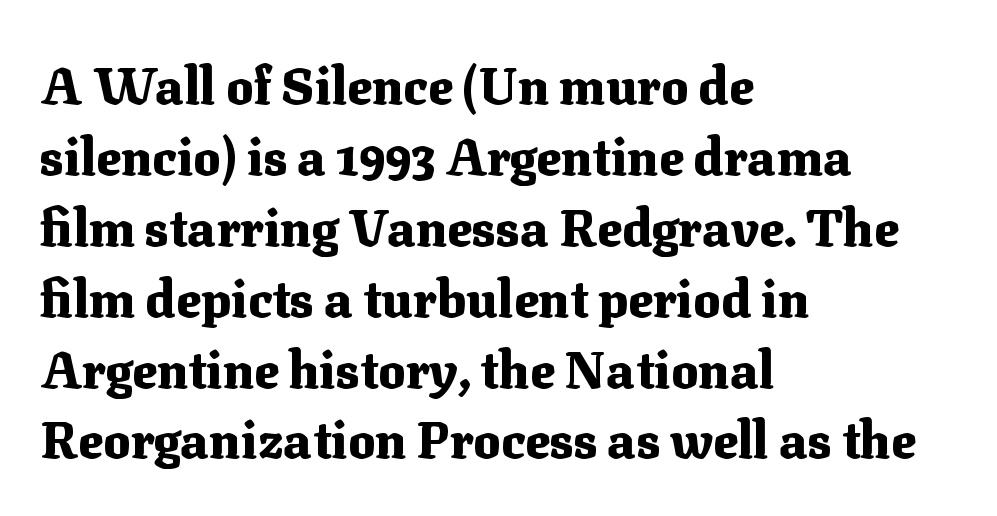
{"serif": "yes", "italic": "no", "bold": "yes", "weight": "heavy", "width": "normal", "stroke_contrast": "medium", "x_height": "medium", "monospaced": "no", "underline": "no", "align": "left", "line_spacing": "normal", "line_spacing_ratio": 1.39, "letter_spacing": "normal", "letter_spacing_em": 0.0, "glyph_px": 51}
